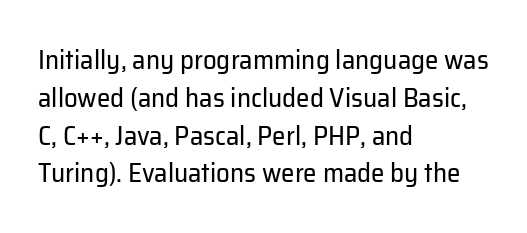
The image shows 27 px text type, upright; set left-aligned, normal line spacing (1.4x), normal letter spacing, not underlined.
